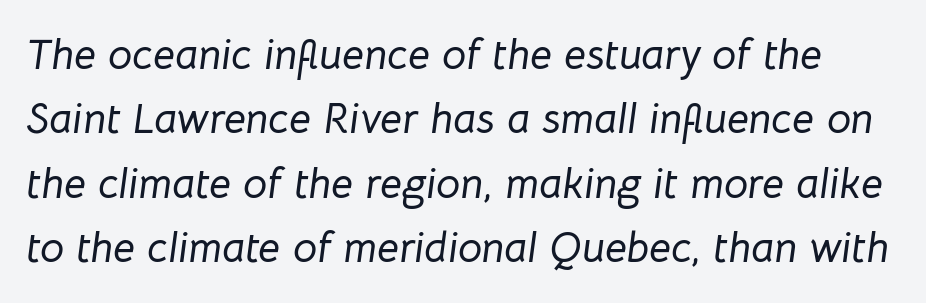
{"italic": "yes", "lean": "right", "slant_degrees": 8, "width": "normal", "stroke_contrast": "low", "x_height": "medium", "monospaced": "no", "underline": "no", "line_spacing": "normal", "line_spacing_ratio": 1.5, "letter_spacing": "normal", "letter_spacing_em": 0.0, "glyph_px": 43}
